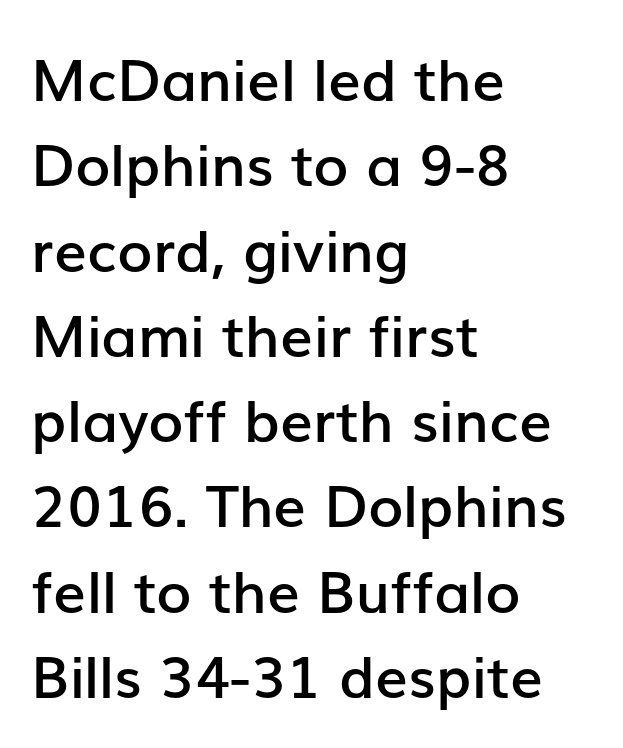
Every row of glyphs begins at an identical x-position on the left. How are the letters spaced? Ordinarily, with no added tracking. This sample has the flowing, uneven cadence of proportional lettering. Font category for this specimen: sans-serif.
